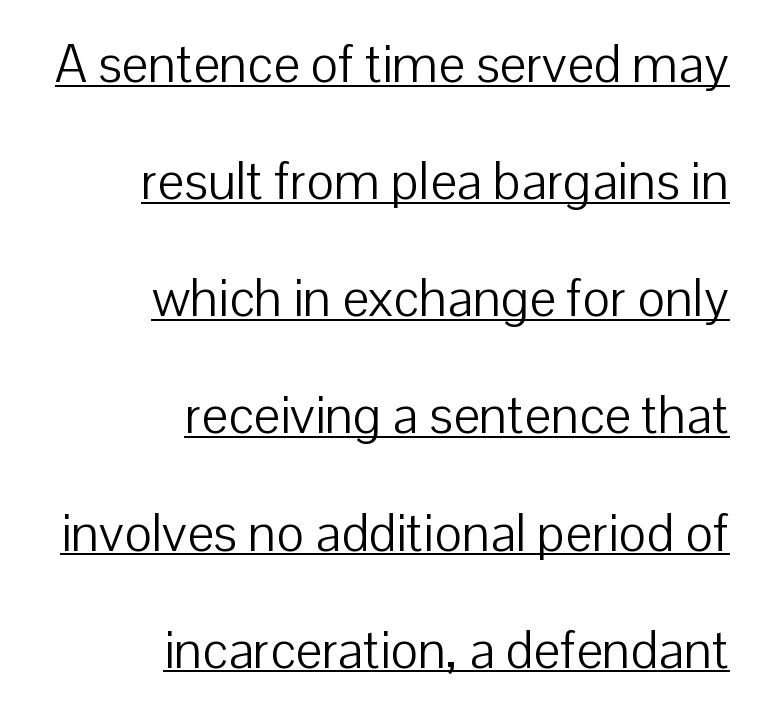
Q: Is the text bold? A: No.
Q: Is the text italic (slanted)? A: No, it is upright.
Q: Is the typeface a serif or a sans-serif typeface? A: Sans-serif.
Q: Is the text underlined? A: Yes.
Q: How is the paragraph aligned? A: Right-aligned.
Q: Is the spacing between letters normal or unusually wide? A: Normal.
Q: Is the spacing between lines tight, normal or loose? A: Loose.
Q: Width (condensed, normal, or wide)? A: Normal.
Q: Stroke contrast? A: Low.
Q: x-height? A: Medium.
Q: Monospaced? A: No.
